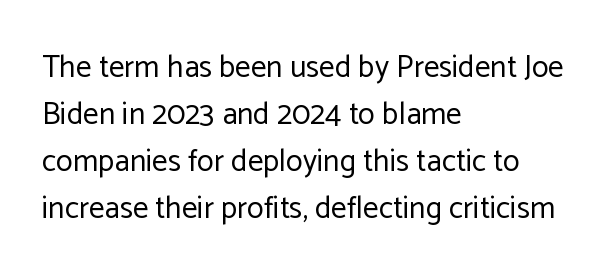
Proportional: the letters do not fall into vertical columns. The space directly below the letters is spotless. Does the type have serifs? No, each stem ends abruptly. The letterforms sit at book weight or below.
